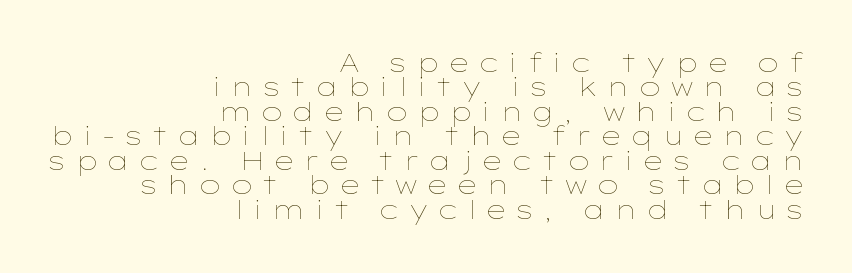
Q: Is the text bold? A: No.
Q: Is the text italic (slanted)? A: No, it is upright.
Q: Is the text underlined? A: No.
Q: How is the paragraph aligned? A: Right-aligned.
Q: Is the spacing between letters normal or unusually wide? A: Unusually wide.
Q: Is the spacing between lines tight, normal or loose? A: Tight.
